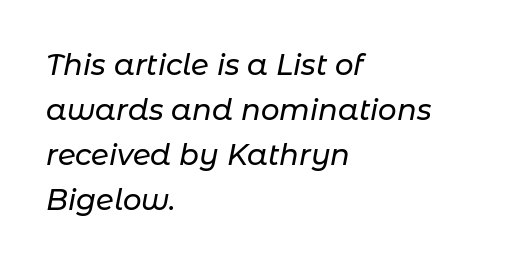
The image shows 29 px text type, italic (leaning right); set left-aligned, normal line spacing (1.55x), normal letter spacing, not underlined; low stroke contrast and a medium x-height.
